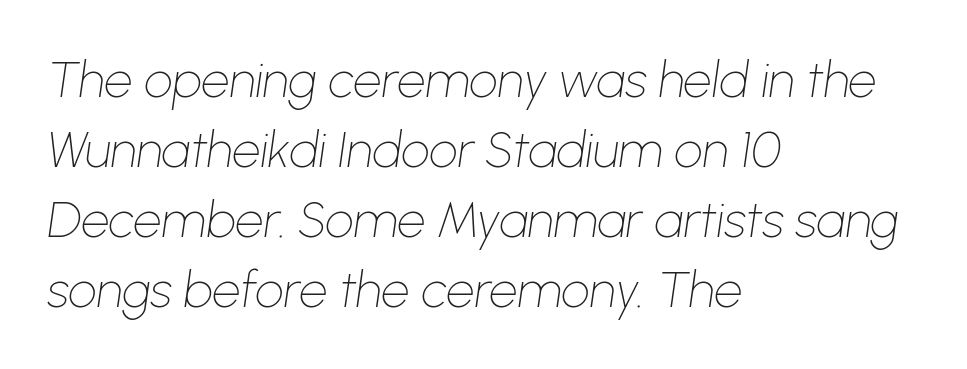
Q: Is the text bold? A: No.
Q: Is the text italic (slanted)? A: Yes, it leans right by about 8 degrees.
Q: Is the text underlined? A: No.
Q: How is the paragraph aligned? A: Left-aligned.
Q: Is the spacing between letters normal or unusually wide? A: Normal.
Q: Is the spacing between lines tight, normal or loose? A: Normal.
Q: Width (condensed, normal, or wide)? A: Normal.
Q: Stroke contrast? A: Low.
Q: x-height? A: Medium.
Q: Monospaced? A: No.
